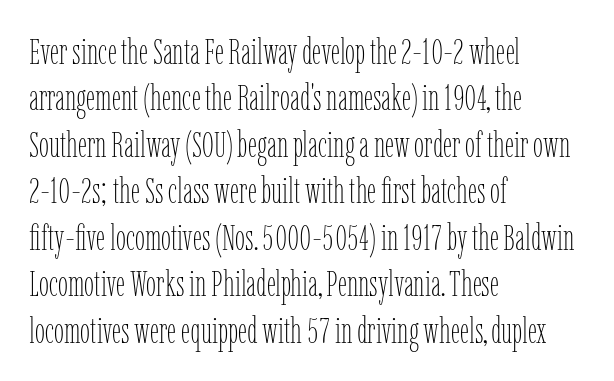
The image shows 36 px thin, condensed type, upright; set left-aligned, normal line spacing (1.29x), normal letter spacing, not underlined; low stroke contrast and a medium x-height.
